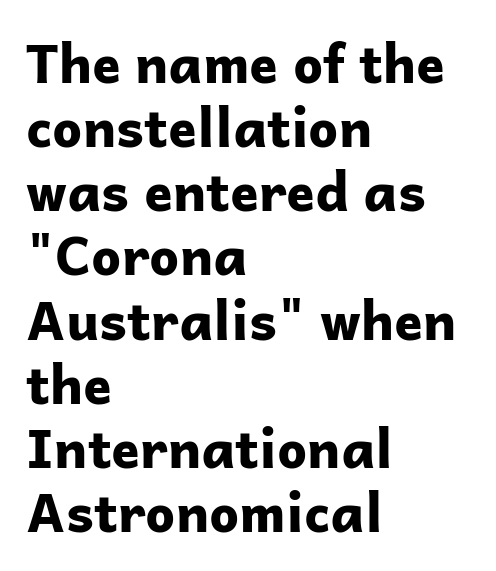
{"serif": "no", "italic": "no", "bold": "yes", "weight": "bold", "width": "normal", "stroke_contrast": "low", "x_height": "medium", "monospaced": "no", "underline": "no", "align": "left", "line_spacing_ratio": 1.21, "letter_spacing": "normal", "letter_spacing_em": 0.0, "glyph_px": 53}
